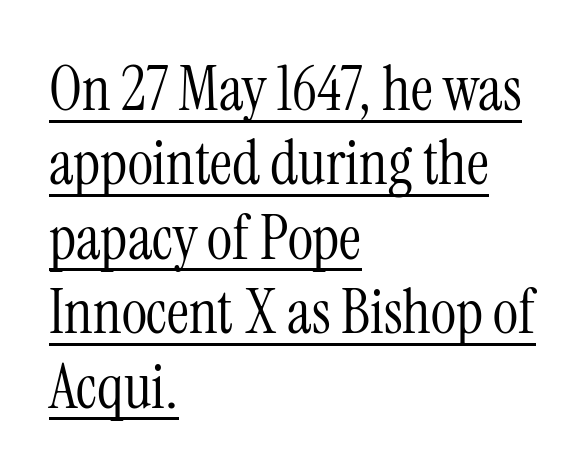
{"serif": "yes", "italic": "no", "bold": "no", "weight": "light", "width": "condensed", "stroke_contrast": "medium", "x_height": "medium", "monospaced": "no", "underline": "yes", "align": "left", "line_spacing_ratio": 1.22, "letter_spacing": "normal", "letter_spacing_em": 0.0, "glyph_px": 61}
